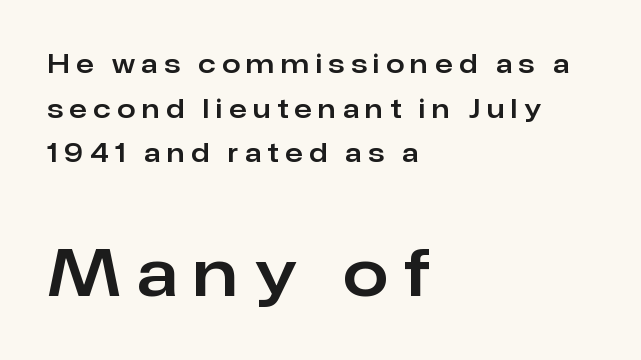
The image shows 65 px sans-serif type, upright; set left-aligned, line spacing 1.72x, unusually wide letter spacing (+0.25 em), not underlined; the second (bottom) block is 2.5x larger; low stroke contrast and a medium x-height.
